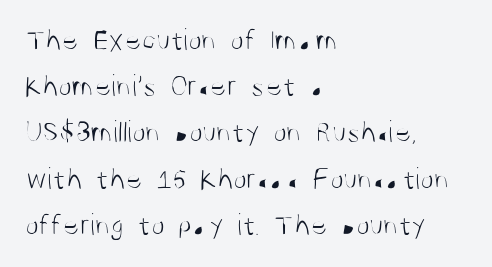
The image shows 31 px light, condensed sans-serif type, upright; set left-aligned, normal line spacing (1.49x), normal letter spacing, not underlined; medium stroke contrast and a large x-height.
